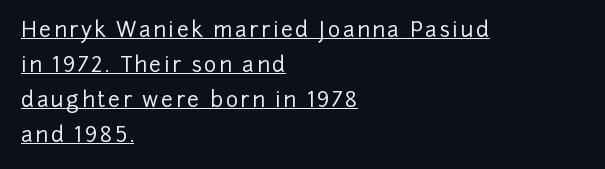
Q: Is the text italic (slanted)? A: No, it is upright.
Q: Is the text underlined? A: Yes.
Q: How is the paragraph aligned? A: Left-aligned.
Q: Is the spacing between lines tight, normal or loose? A: Normal.
